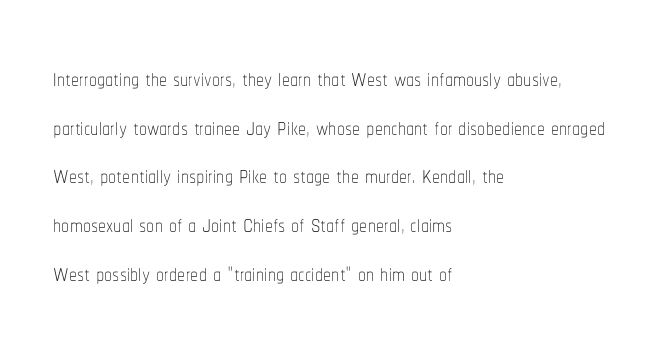
Q: Is the text bold? A: No.
Q: Is the text italic (slanted)? A: No, it is upright.
Q: Is the text underlined? A: No.
Q: How is the paragraph aligned? A: Left-aligned.
Q: Is the spacing between letters normal or unusually wide? A: Normal.
Q: Is the spacing between lines tight, normal or loose? A: Normal.
Q: Width (condensed, normal, or wide)? A: Condensed.
Q: Stroke contrast? A: Low.
Q: x-height? A: Medium.
Q: Monospaced? A: No.
